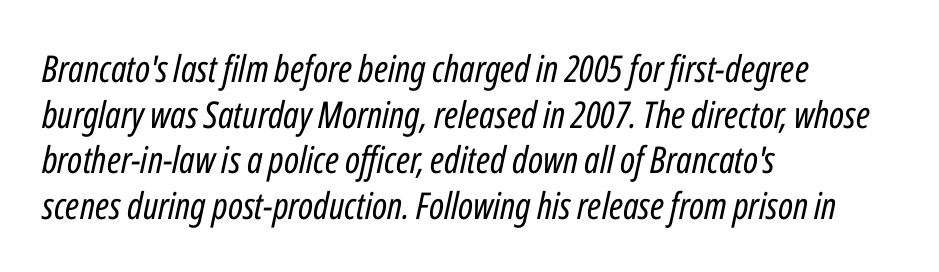
{"italic": "yes", "lean": "right", "slant_degrees": 12, "bold": "no", "weight": "regular", "width": "condensed", "stroke_contrast": "low", "x_height": "medium", "monospaced": "no", "underline": "no", "align": "left", "line_spacing_ratio": 1.23, "letter_spacing": "normal", "letter_spacing_em": 0.0, "glyph_px": 37}
